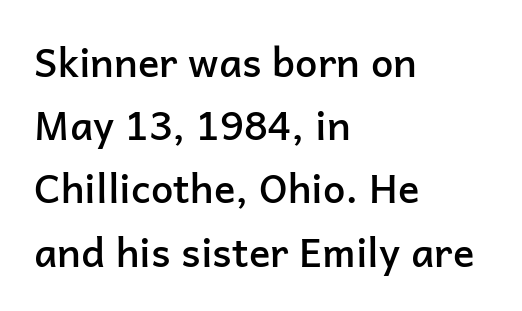
Q: Is the text bold? A: Semi-bold.
Q: Is the text italic (slanted)? A: No, it is upright.
Q: Is the typeface a serif or a sans-serif typeface? A: Sans-serif.
Q: Is the text underlined? A: No.
Q: How is the paragraph aligned? A: Left-aligned.
Q: Is the spacing between letters normal or unusually wide? A: Normal.
Q: Is the spacing between lines tight, normal or loose? A: Normal.
Q: Width (condensed, normal, or wide)? A: Normal.
Q: Stroke contrast? A: Low.
Q: x-height? A: Medium.
Q: Monospaced? A: No.
